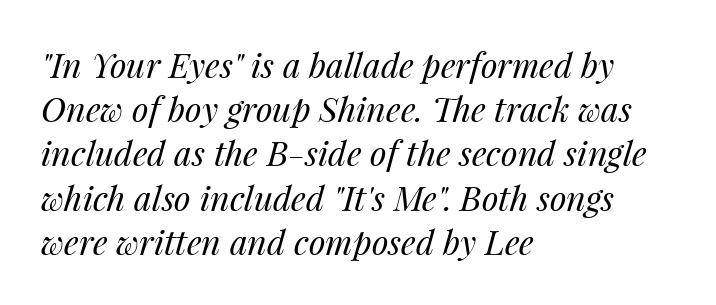
Q: Is the text bold? A: No.
Q: Is the text italic (slanted)? A: Yes, it leans right by about 14 degrees.
Q: Is the text underlined? A: No.
Q: How is the paragraph aligned? A: Left-aligned.
Q: Is the spacing between letters normal or unusually wide? A: Normal.
Q: Is the spacing between lines tight, normal or loose? A: Normal.
Q: Width (condensed, normal, or wide)? A: Normal.
Q: Stroke contrast? A: Medium.
Q: x-height? A: Medium.
Q: Monospaced? A: No.
